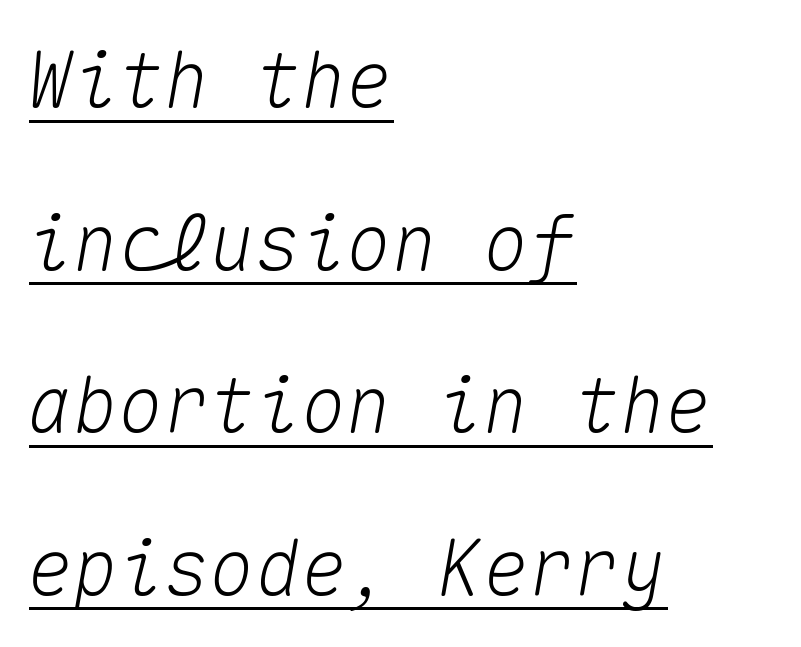
The image shows 76 px text type, italic (leaning right), monospaced; set left-aligned, loose line spacing (2.14x), normal letter spacing, underlined; medium stroke contrast and a medium x-height.
